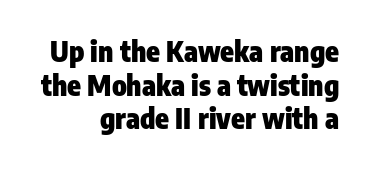
The image shows 28 px heavy, condensed sans-serif type, upright; set right-aligned, line spacing 1.2x, normal letter spacing, not underlined; low stroke contrast and a medium x-height.
